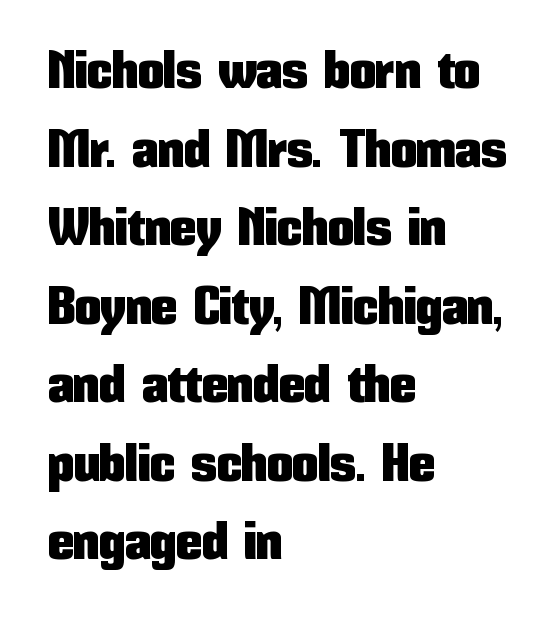
Q: Is the text italic (slanted)? A: No, it is upright.
Q: Is the typeface a serif or a sans-serif typeface? A: Sans-serif.
Q: Is the text underlined? A: No.
Q: How is the paragraph aligned? A: Left-aligned.
Q: Is the spacing between letters normal or unusually wide? A: Normal.
Q: Is the spacing between lines tight, normal or loose? A: Normal.
Q: Width (condensed, normal, or wide)? A: Condensed.
Q: Stroke contrast? A: Low.
Q: x-height? A: Medium.
Q: Monospaced? A: No.
